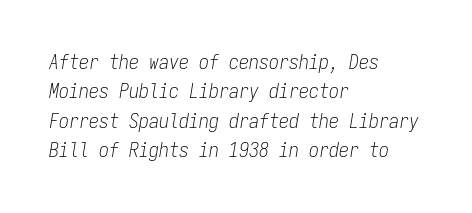
Q: Is the text bold? A: No.
Q: Is the text italic (slanted)? A: Yes, it leans right by about 9 degrees.
Q: Is the text underlined? A: No.
Q: How is the paragraph aligned? A: Left-aligned.
Q: Is the spacing between letters normal or unusually wide? A: Normal.
Q: Is the spacing between lines tight, normal or loose? A: Normal.
